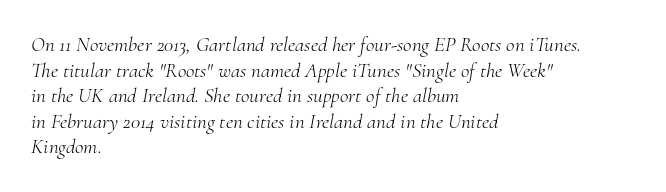
The image shows 21 px text type, italic (leaning right); set left-aligned, line spacing 1.22x, normal letter spacing, not underlined.
